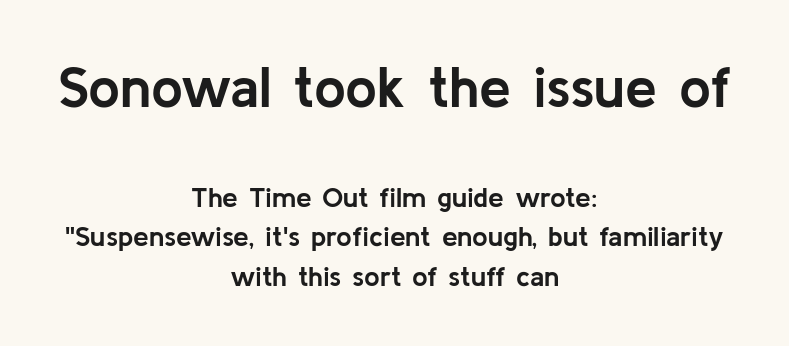
Top chunk: large. Bottom chunk: small. The words here are not underlined. Nope, not italic — everything's standing straight. These lines sit exactly where default settings would place them.
